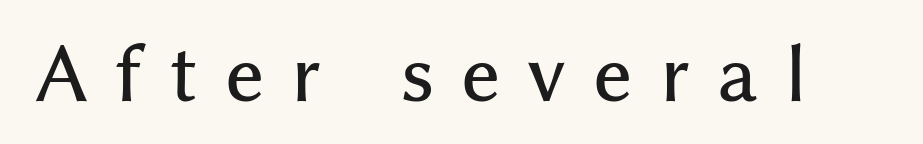
{"serif": "no", "italic": "no", "width": "normal", "stroke_contrast": "medium", "x_height": "medium", "monospaced": "no", "underline": "no", "letter_spacing": "wide", "letter_spacing_em": 0.38, "glyph_px": 73}
